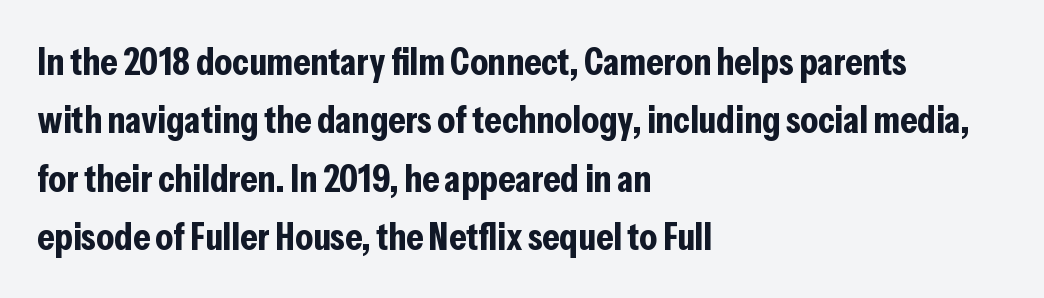
The image shows 39 px bold, condensed sans-serif type, upright; set left-aligned, normal line spacing (1.5x), normal letter spacing, not underlined; low stroke contrast and a medium x-height.
